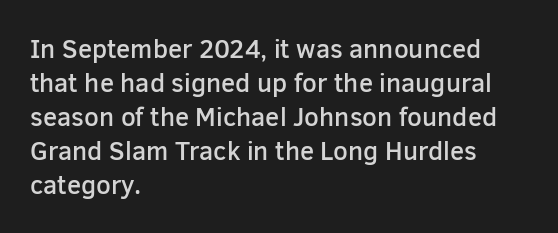
Each line starts at the same left margin while the right side varies. Short note: letters normally spaced. The passage shown is semibold, sitting just below true bold. Every stem runs plumb, perpendicular to the baseline.
